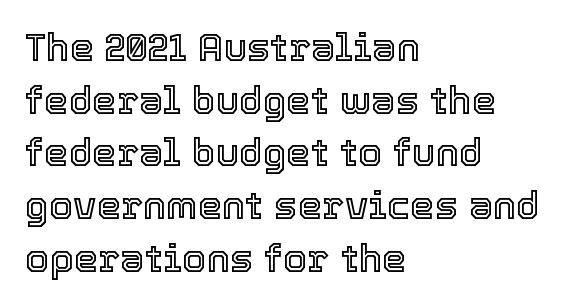
The image shows 39 px text type, upright; set left-aligned, normal line spacing (1.35x), normal letter spacing, not underlined; a medium x-height.
